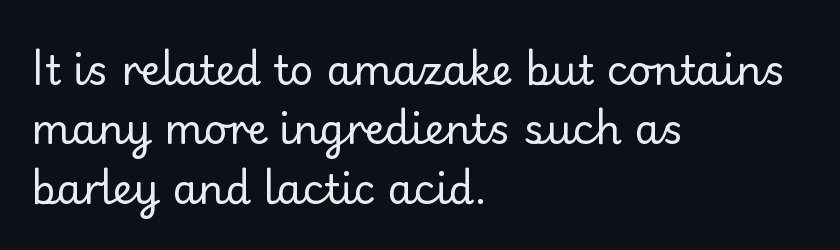
Q: Is the text bold? A: No.
Q: Is the text italic (slanted)? A: No, it is upright.
Q: Is the typeface a serif or a sans-serif typeface? A: Sans-serif.
Q: Is the text underlined? A: No.
Q: How is the paragraph aligned? A: Left-aligned.
Q: Is the spacing between letters normal or unusually wide? A: Normal.
Q: Is the spacing between lines tight, normal or loose? A: Normal.
Q: Width (condensed, normal, or wide)? A: Normal.
Q: Stroke contrast? A: Low.
Q: x-height? A: Small.
Q: Monospaced? A: No.
